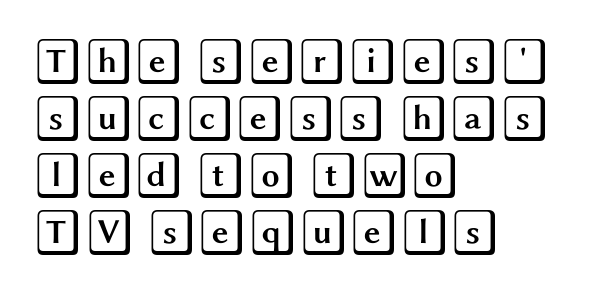
The image shows 46 px wide type, upright; set left-aligned, line spacing 1.24x, normal letter spacing, not underlined; a large x-height.
